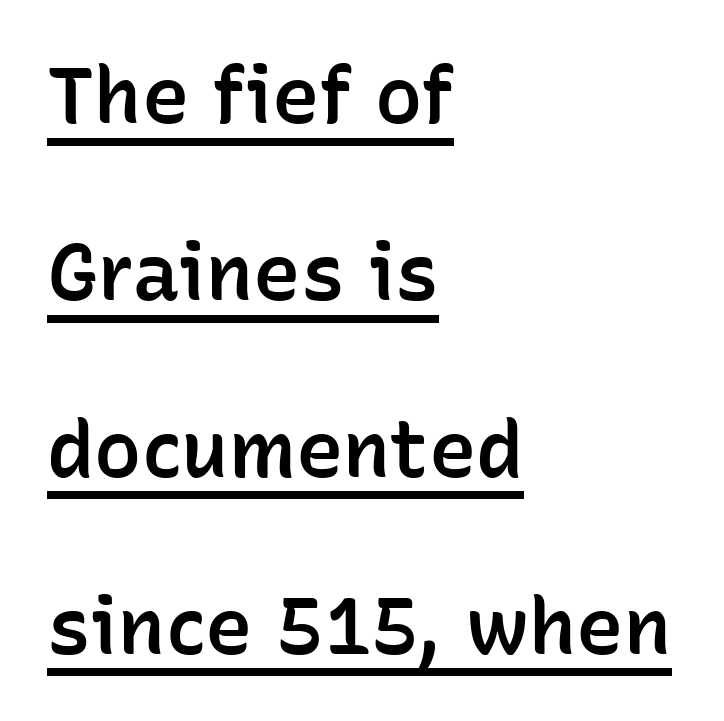
The image shows 79 px semibold sans-serif type, upright; set left-aligned, loose line spacing (2.24x), normal letter spacing, underlined; low stroke contrast and a medium x-height.
